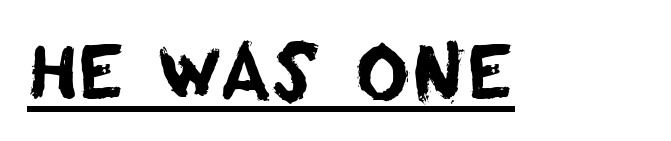
Q: Is the typeface a serif or a sans-serif typeface? A: Sans-serif.
Q: Is the text underlined? A: Yes.
Q: Is the spacing between letters normal or unusually wide? A: Normal.
Q: Width (condensed, normal, or wide)? A: Normal.
Q: Stroke contrast? A: Low.
Q: x-height? A: Large.
Q: Monospaced? A: No.
